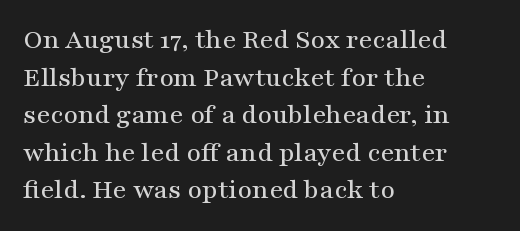
Q: Is the text italic (slanted)? A: No, it is upright.
Q: Is the typeface a serif or a sans-serif typeface? A: Serif.
Q: Is the text underlined? A: No.
Q: How is the paragraph aligned? A: Left-aligned.
Q: Is the spacing between letters normal or unusually wide? A: Normal.
Q: Is the spacing between lines tight, normal or loose? A: Normal.
Q: Width (condensed, normal, or wide)? A: Wide.
Q: Stroke contrast? A: Medium.
Q: x-height? A: Medium.
Q: Monospaced? A: No.
